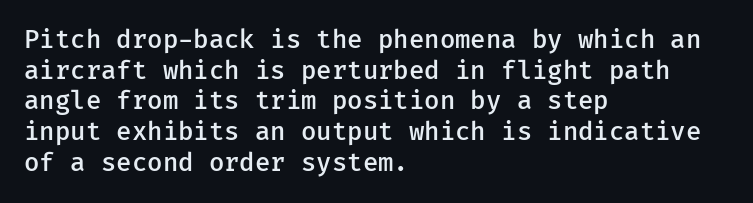
Q: Is the text bold? A: Semi-bold.
Q: Is the text italic (slanted)? A: No, it is upright.
Q: Is the text underlined? A: No.
Q: How is the paragraph aligned? A: Left-aligned.
Q: Is the spacing between letters normal or unusually wide? A: Normal.
